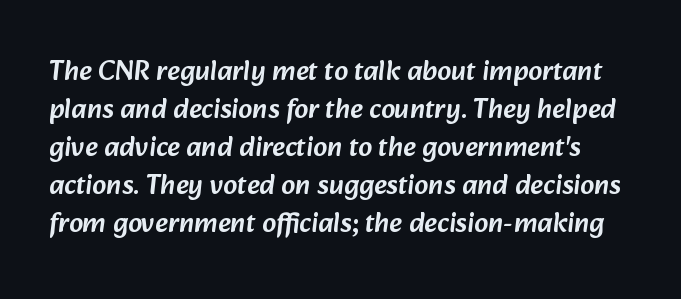
Q: Is the typeface a serif or a sans-serif typeface? A: Sans-serif.
Q: Is the text underlined? A: No.
Q: Is the spacing between letters normal or unusually wide? A: Normal.
Q: Is the spacing between lines tight, normal or loose? A: Normal.
Q: Width (condensed, normal, or wide)? A: Normal.
Q: Stroke contrast? A: Low.
Q: x-height? A: Medium.
Q: Monospaced? A: No.
